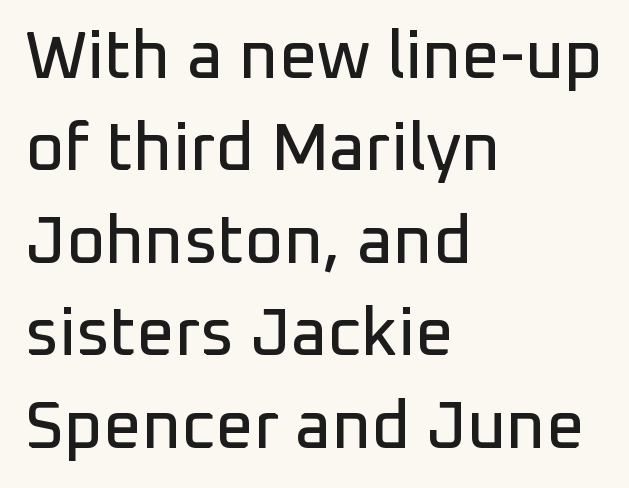
Q: Is the text italic (slanted)? A: No, it is upright.
Q: Is the typeface a serif or a sans-serif typeface? A: Sans-serif.
Q: Is the text underlined? A: No.
Q: How is the paragraph aligned? A: Left-aligned.
Q: Is the spacing between letters normal or unusually wide? A: Normal.
Q: Is the spacing between lines tight, normal or loose? A: Normal.
Q: Width (condensed, normal, or wide)? A: Normal.
Q: Stroke contrast? A: Low.
Q: x-height? A: Medium.
Q: Monospaced? A: No.
